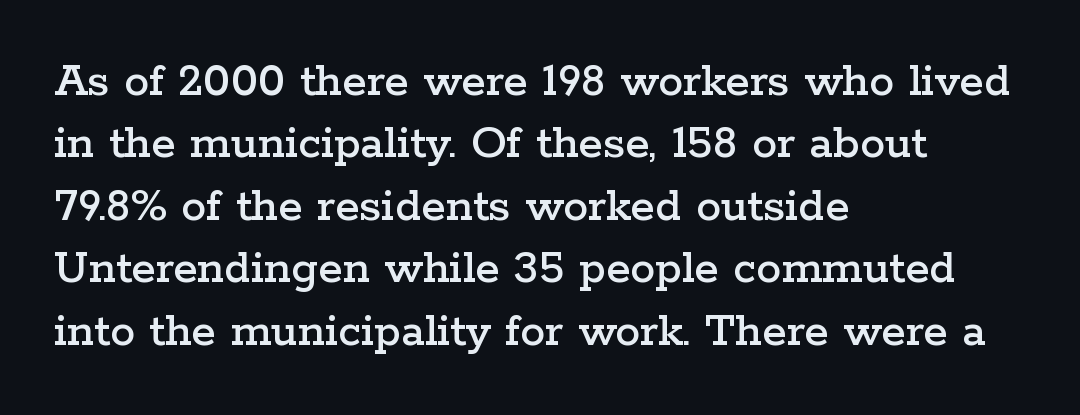
Q: Is the text italic (slanted)? A: No, it is upright.
Q: Is the typeface a serif or a sans-serif typeface? A: Serif.
Q: Is the text underlined? A: No.
Q: How is the paragraph aligned? A: Left-aligned.
Q: Is the spacing between letters normal or unusually wide? A: Normal.
Q: Is the spacing between lines tight, normal or loose? A: Normal.
Q: Width (condensed, normal, or wide)? A: Wide.
Q: Stroke contrast? A: Low.
Q: x-height? A: Medium.
Q: Monospaced? A: No.
